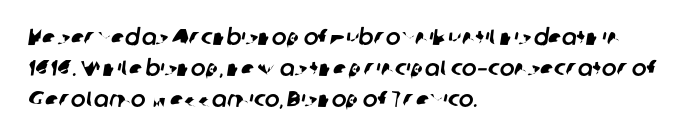
The image shows 22 px text type; set left-aligned, normal line spacing (1.4x), normal letter spacing, not underlined.
